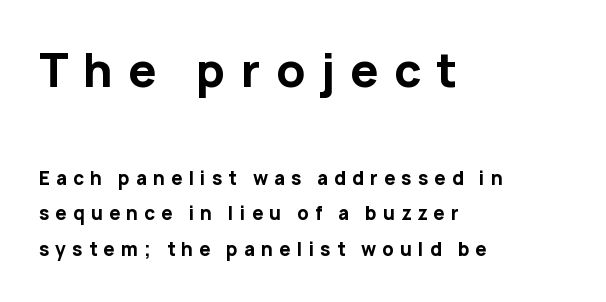
{"serif": "no", "italic": "no", "bold": "yes", "weight": "bold", "width": "normal", "stroke_contrast": "low", "x_height": "medium", "monospaced": "no", "underline": "no", "align": "left", "line_spacing": "loose", "line_spacing_ratio": 1.99, "letter_spacing": "wide", "letter_spacing_em": 0.34, "larger_block": "first", "size_ratio": 2.5, "glyph_px": 45}
